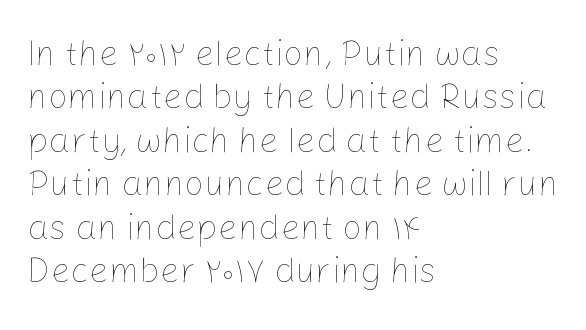
The image shows 35 px thin type, upright; set left-aligned, line spacing 1.24x, normal letter spacing, not underlined; low stroke contrast and a medium x-height.
